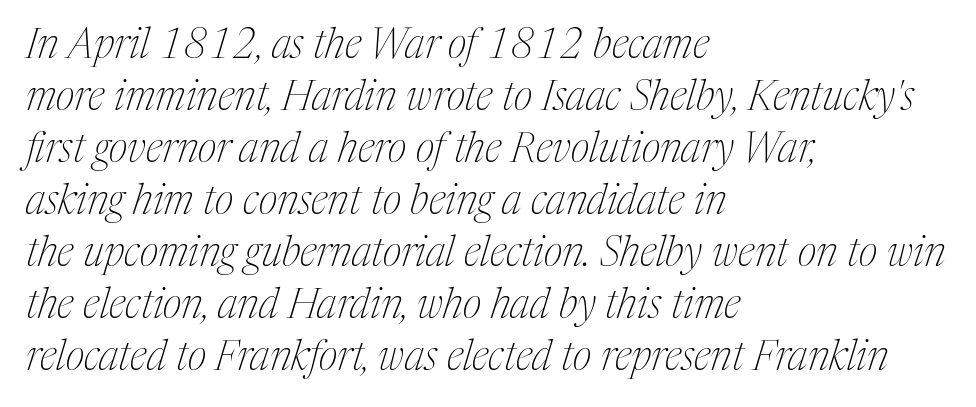
Whoever set this chose a conventional vertical rhythm. Here the designer chose a conventional face with non-uniform glyph widths. Between one letter and the next there's only the usual sliver of space. The lettering tilts uniformly, giving the passage an italic look.
